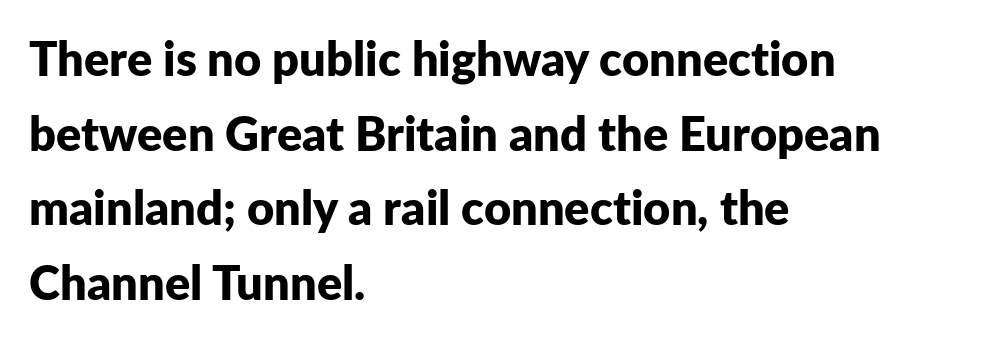
{"serif": "no", "italic": "no", "bold": "yes", "weight": "bold", "width": "normal", "stroke_contrast": "low", "x_height": "medium", "monospaced": "no", "underline": "no", "align": "left", "line_spacing": "normal", "line_spacing_ratio": 1.59, "letter_spacing": "normal", "letter_spacing_em": 0.0, "glyph_px": 47}
